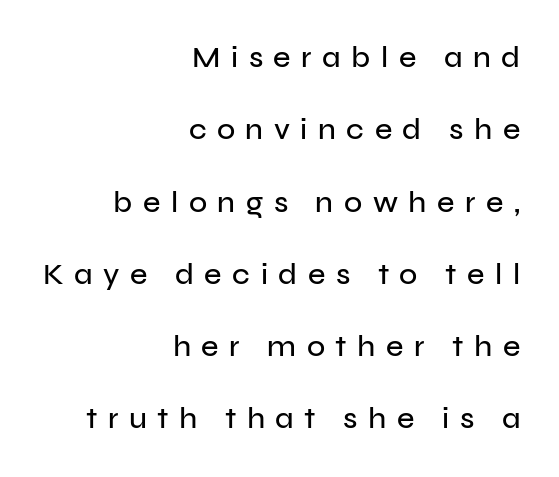
Q: Is the text italic (slanted)? A: No, it is upright.
Q: Is the typeface a serif or a sans-serif typeface? A: Sans-serif.
Q: Is the text underlined? A: No.
Q: How is the paragraph aligned? A: Right-aligned.
Q: Is the spacing between letters normal or unusually wide? A: Unusually wide.
Q: Is the spacing between lines tight, normal or loose? A: Loose.
Q: Width (condensed, normal, or wide)? A: Normal.
Q: Stroke contrast? A: Low.
Q: x-height? A: Medium.
Q: Monospaced? A: No.
